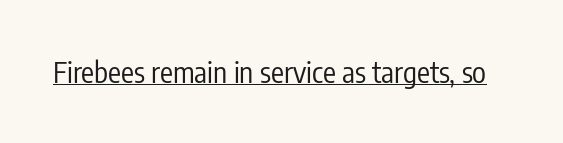
Each letter's strokes conclude bluntly, with no projecting serifs. The passage shown is typed in a proportional face where columns would drift. In terms of posture, this sample is upright. Standard letterfit; no display-style spreading of the glyphs. Summary of weight: not heavy and not bold.
